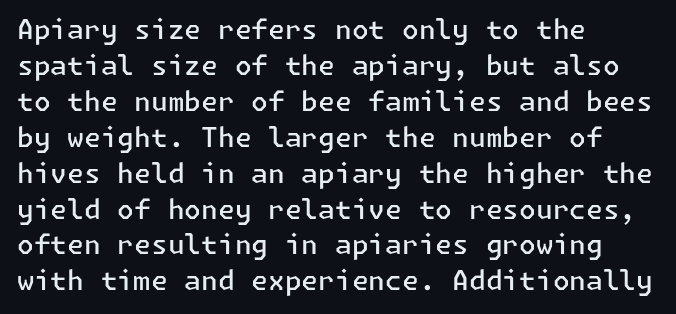
Does extra space separate the letters? No, they use regular spacing. Evenly set lines give the paragraph a standard silhouette. Nobody drew a line under any word here. Notice the strokes are somewhat thickened but not fully heavy: this is a semibold. Layout note: lines flush left.
